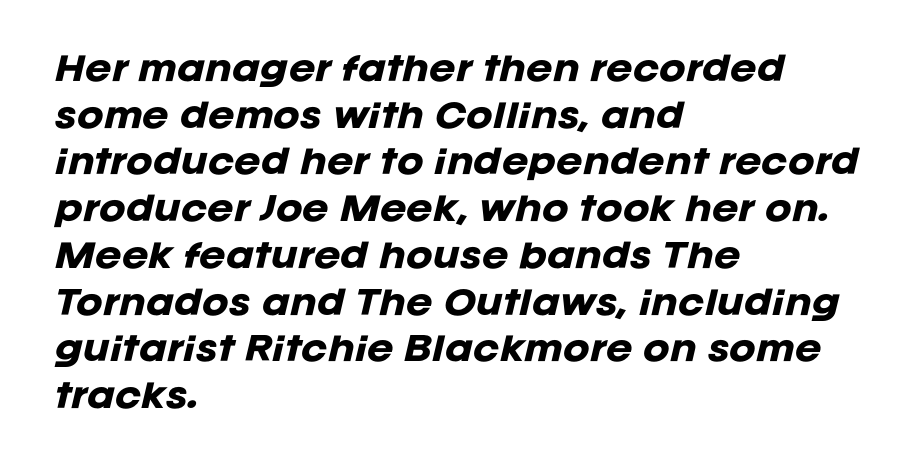
Q: Is the text bold? A: Yes.
Q: Is the text italic (slanted)? A: Yes, it leans right by about 12 degrees.
Q: Is the text underlined? A: No.
Q: How is the paragraph aligned? A: Left-aligned.
Q: Is the spacing between letters normal or unusually wide? A: Normal.
Q: Is the spacing between lines tight, normal or loose? A: Normal.
Q: Width (condensed, normal, or wide)? A: Normal.
Q: Stroke contrast? A: Low.
Q: x-height? A: Large.
Q: Monospaced? A: No.
